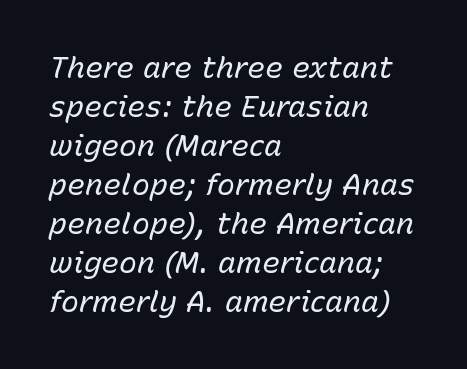
{"italic": "yes", "lean": "right", "slant_degrees": 15, "bold": "no", "weight": "regular", "width": "normal", "stroke_contrast": "low", "x_height": "medium", "monospaced": "no", "underline": "no", "align": "left", "line_spacing": "normal", "line_spacing_ratio": 1.3, "letter_spacing": "normal", "letter_spacing_em": 0.0, "glyph_px": 30}
